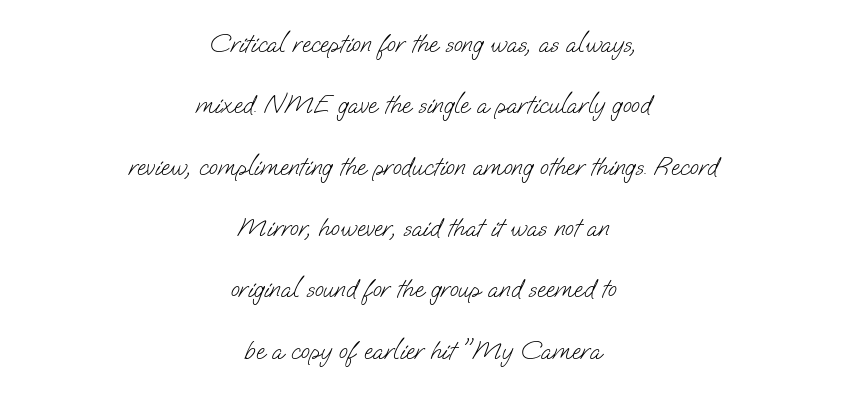
{"bold": "no", "underline": "no", "align": "center", "line_spacing": "loose", "line_spacing_ratio": 2.36, "letter_spacing": "normal", "letter_spacing_em": 0.0, "glyph_px": 26}
